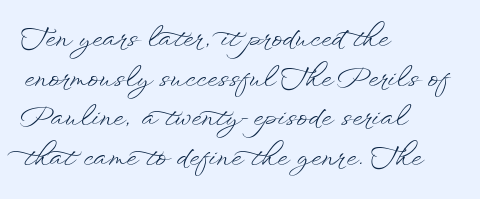
Q: Is the text bold? A: No.
Q: Is the text italic (slanted)? A: Yes.
Q: Is the text underlined? A: No.
Q: How is the paragraph aligned? A: Left-aligned.
Q: Is the spacing between letters normal or unusually wide? A: Normal.
Q: Is the spacing between lines tight, normal or loose? A: Normal.
